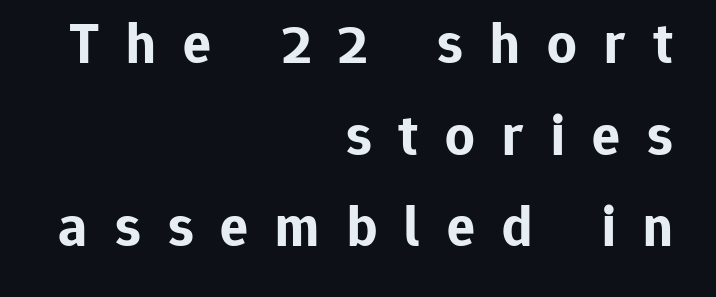
The image shows 58 px bold sans-serif type, upright; set right-aligned, normal line spacing (1.58x), unusually wide letter spacing (+0.47 em), not underlined; low stroke contrast and a medium x-height.
